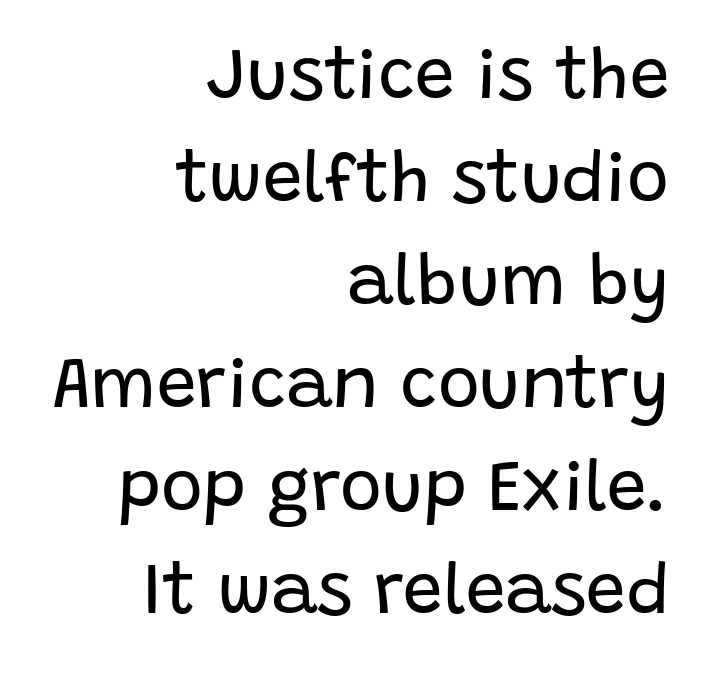
The image shows 71 px regular-weight sans-serif type, upright; set right-aligned, normal line spacing (1.45x), normal letter spacing, not underlined; low stroke contrast and a large x-height.
